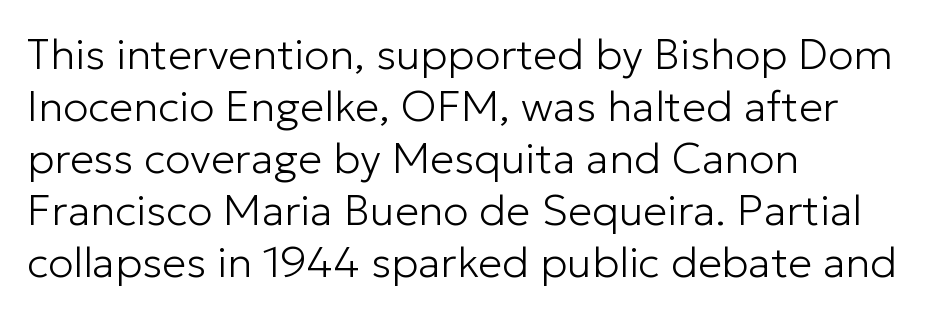
{"serif": "no", "italic": "no", "bold": "no", "weight": "light", "width": "normal", "stroke_contrast": "low", "x_height": "medium", "monospaced": "no", "underline": "no", "align": "left", "line_spacing_ratio": 1.21, "letter_spacing": "normal", "letter_spacing_em": 0.0, "glyph_px": 43}
